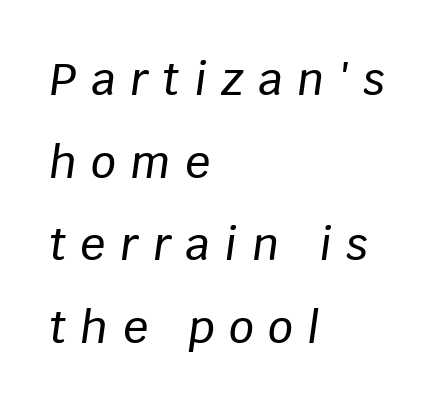
The face used here has a pronounced slope to its letters. Decoration check: the copy has no underline. The lines in this sample share a left origin and differ only in where they stop. Each letter keeps its own natural width here, so spacing adapts to shape.
